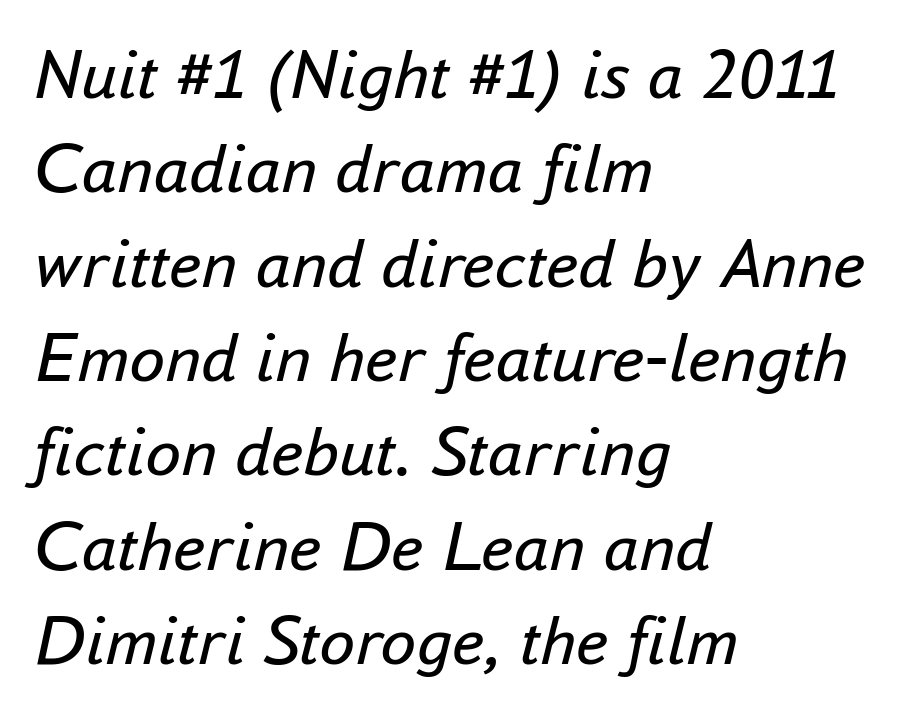
Lines of text with bare space underneath. Honestly, the row spacing looks completely unremarkable. If you drew a line through each stem, it would be angled. Looks like regular typesetting: each glyph gets only the width it needs.
